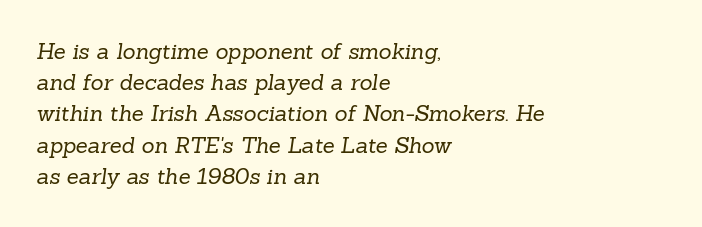
{"bold": "no", "underline": "no", "align": "left", "line_spacing": "normal", "line_spacing_ratio": 1.42, "letter_spacing": "normal", "letter_spacing_em": 0.0, "glyph_px": 22}
